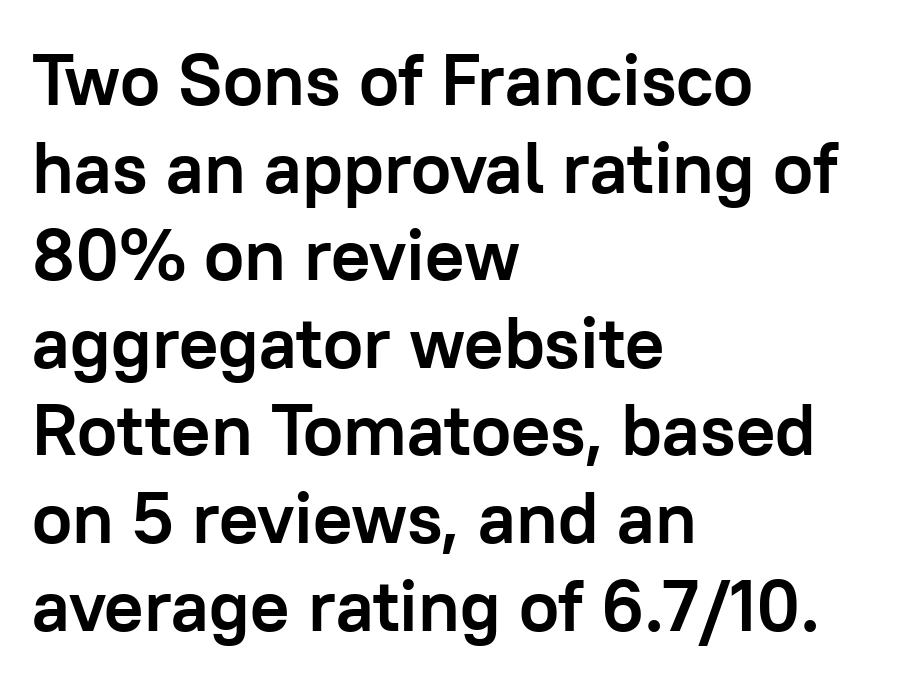
Q: Is the text bold? A: Yes.
Q: Is the text italic (slanted)? A: No, it is upright.
Q: Is the typeface a serif or a sans-serif typeface? A: Sans-serif.
Q: Is the text underlined? A: No.
Q: How is the paragraph aligned? A: Left-aligned.
Q: Is the spacing between letters normal or unusually wide? A: Normal.
Q: Width (condensed, normal, or wide)? A: Normal.
Q: Stroke contrast? A: Low.
Q: x-height? A: Medium.
Q: Monospaced? A: No.
